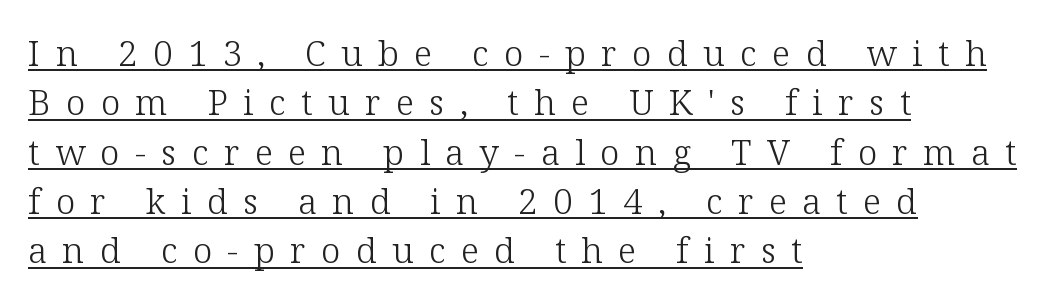
Q: Is the text bold? A: No.
Q: Is the text italic (slanted)? A: No, it is upright.
Q: Is the typeface a serif or a sans-serif typeface? A: Serif.
Q: Is the text underlined? A: Yes.
Q: How is the paragraph aligned? A: Left-aligned.
Q: Is the spacing between letters normal or unusually wide? A: Unusually wide.
Q: Is the spacing between lines tight, normal or loose? A: Normal.
Q: Width (condensed, normal, or wide)? A: Normal.
Q: Stroke contrast? A: Low.
Q: x-height? A: Medium.
Q: Monospaced? A: No.
